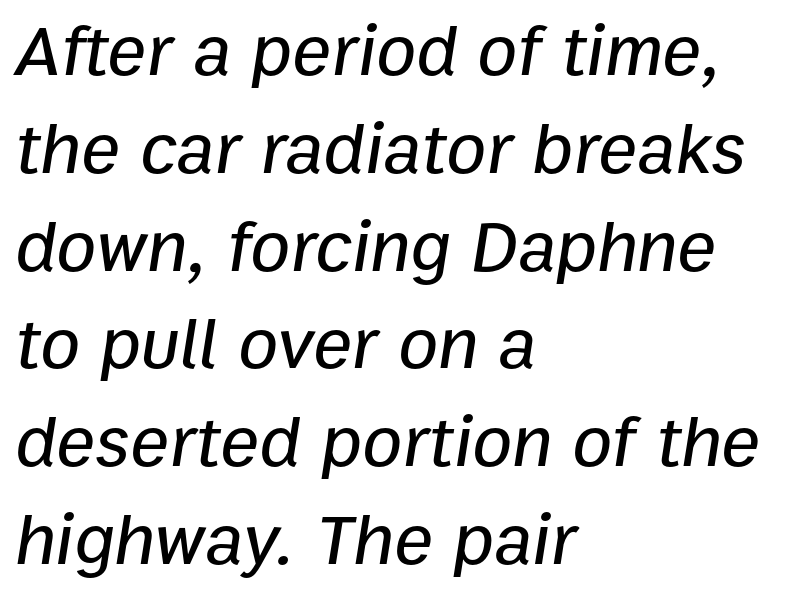
The image shows 73 px text type, italic (leaning right); set left-aligned, normal line spacing (1.34x), normal letter spacing, not underlined; low stroke contrast and a medium x-height.
